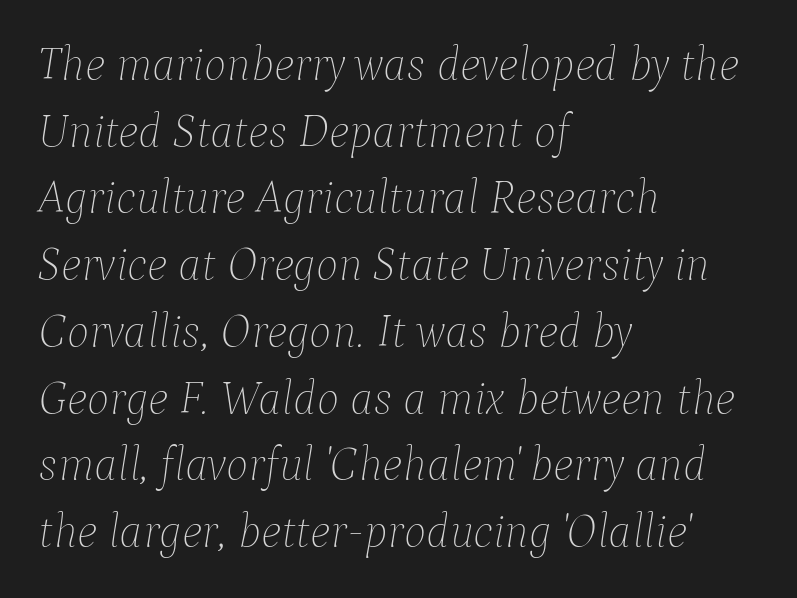
Q: Is the text bold? A: No.
Q: Is the text italic (slanted)? A: Yes, it leans right by about 9 degrees.
Q: Is the text underlined? A: No.
Q: How is the paragraph aligned? A: Left-aligned.
Q: Is the spacing between letters normal or unusually wide? A: Normal.
Q: Is the spacing between lines tight, normal or loose? A: Normal.
Q: Width (condensed, normal, or wide)? A: Normal.
Q: Stroke contrast? A: Low.
Q: x-height? A: Medium.
Q: Monospaced? A: No.
